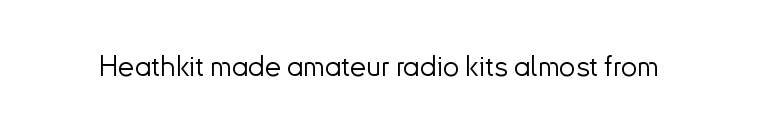
The image shows 29 px light sans-serif type, upright; set normal letter spacing, not underlined; low stroke contrast and a small x-height.
